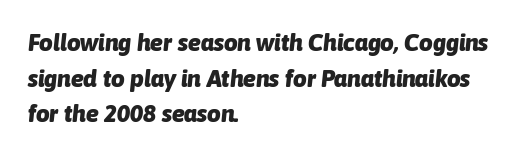
How are the letters spaced? Ordinarily, with no added tracking. If you measured baseline to baseline, you'd find a middling distance. The setting favours the left margin, as ordinary paragraphs usually do. Beneath every word, the page is bare. Chunky letters — that's bold for sure.
